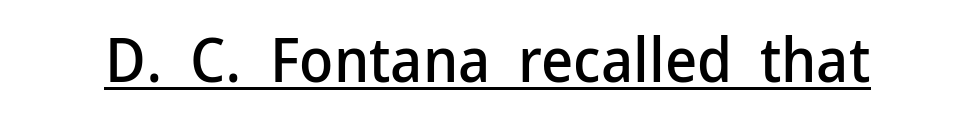
Think of a printed novel: that variable character pitch is what you see here. A continuous stroke trails under the words, as in a hyperlink. These lines are composed in type without serifs. The letters sit at their default tracking, neither squeezed nor spread.
